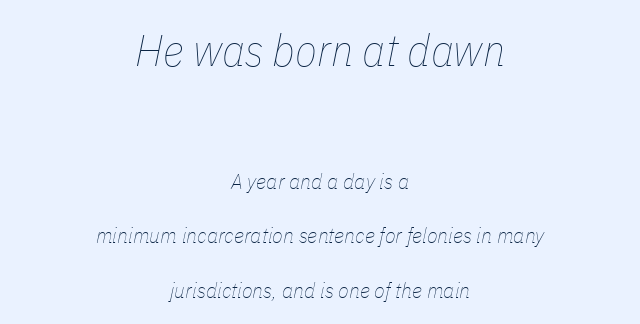
Q: Is the text bold? A: No.
Q: Is the text italic (slanted)? A: Yes, it leans right by about 11 degrees.
Q: Is the text underlined? A: No.
Q: How is the paragraph aligned? A: Centered.
Q: Is the spacing between letters normal or unusually wide? A: Normal.
Q: Is the spacing between lines tight, normal or loose? A: Loose.
Q: Which block of text is set in a larger size, the first (top) or the second (bottom)? A: The first (top) one.
Q: Width (condensed, normal, or wide)? A: Condensed.
Q: Stroke contrast? A: Low.
Q: x-height? A: Medium.
Q: Monospaced? A: No.
